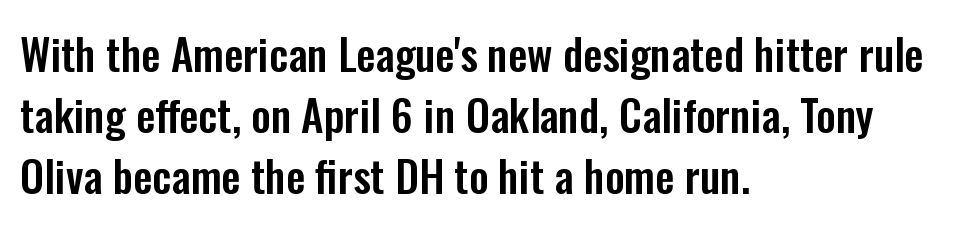
You could not count columns in this text — the font is proportionally spaced. Compared with typical paragraphs, the rows here are spaced about the same. Line beginnings align vertically; line endings do not. Default kerning and tracking; the words read as compact shapes. A bare baseline throughout the passage. Vertical strokes here are truly vertical.
